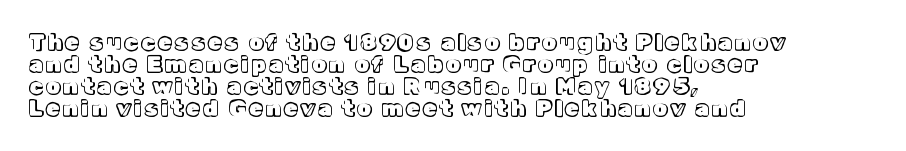
{"italic": "no", "underline": "no", "align": "left", "line_spacing": "tight", "line_spacing_ratio": 1.0, "glyph_px": 22}
